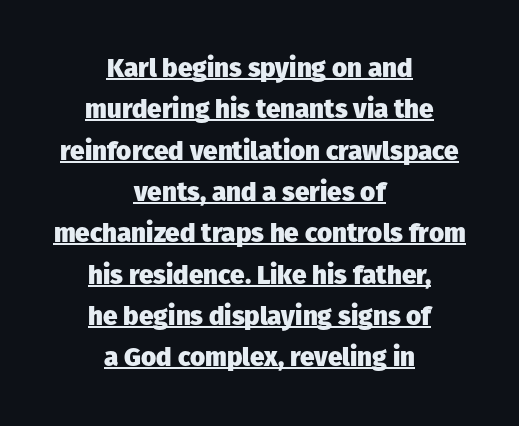
{"italic": "no", "bold": "yes", "underline": "yes", "align": "center", "line_spacing": "normal", "line_spacing_ratio": 1.59, "letter_spacing": "normal", "letter_spacing_em": 0.0, "glyph_px": 26}
